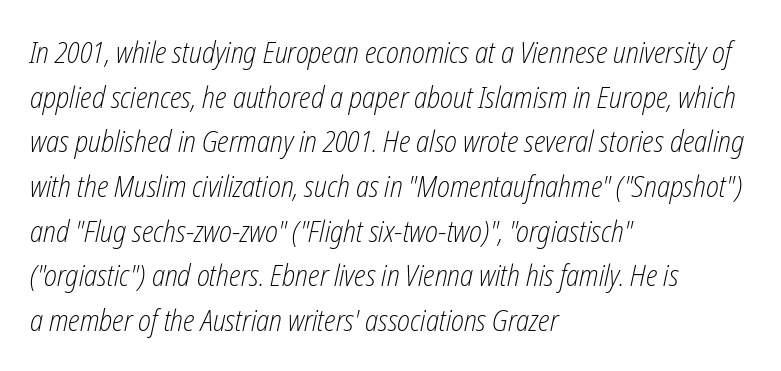
Q: Is the text bold? A: No.
Q: Is the text italic (slanted)? A: Yes, it leans right by about 12 degrees.
Q: Is the text underlined? A: No.
Q: How is the paragraph aligned? A: Left-aligned.
Q: Is the spacing between letters normal or unusually wide? A: Normal.
Q: Is the spacing between lines tight, normal or loose? A: Normal.
Q: Width (condensed, normal, or wide)? A: Condensed.
Q: Stroke contrast? A: Low.
Q: x-height? A: Medium.
Q: Monospaced? A: No.
